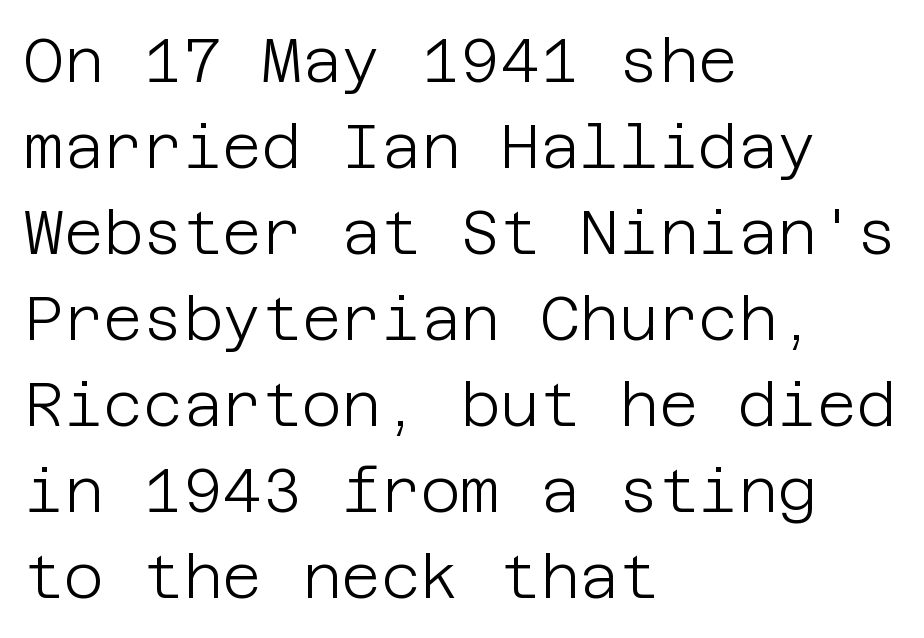
Q: Is the text bold? A: No.
Q: Is the text italic (slanted)? A: No, it is upright.
Q: Is the typeface a serif or a sans-serif typeface? A: Sans-serif.
Q: Is the text underlined? A: No.
Q: How is the paragraph aligned? A: Left-aligned.
Q: Is the spacing between letters normal or unusually wide? A: Normal.
Q: Is the spacing between lines tight, normal or loose? A: Normal.
Q: Width (condensed, normal, or wide)? A: Normal.
Q: Stroke contrast? A: Low.
Q: x-height? A: Large.
